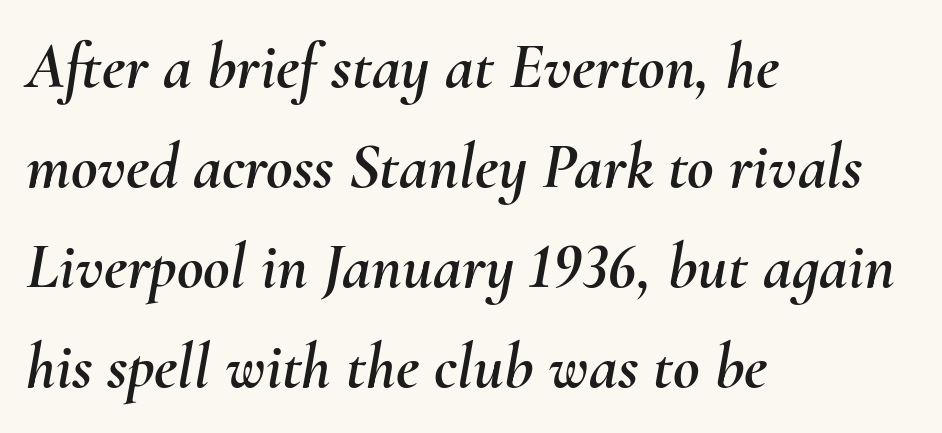
The image shows 65 px text type, italic (leaning right); set left-aligned, normal line spacing (1.54x), normal letter spacing, not underlined; medium stroke contrast and a small x-height.
